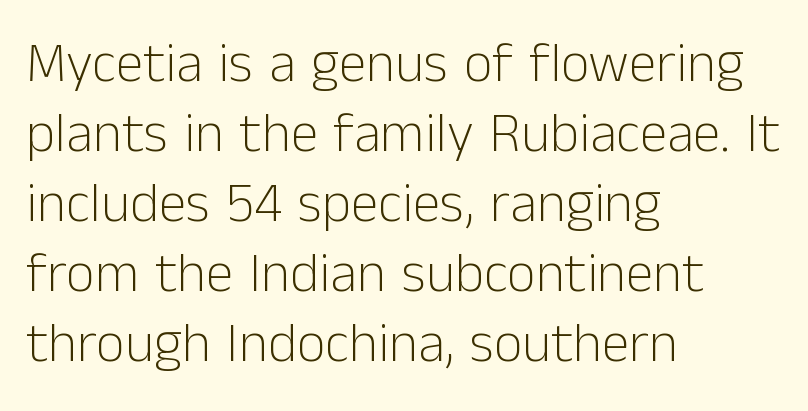
The image shows 56 px light sans-serif type, upright; set left-aligned, normal line spacing (1.25x), normal letter spacing, not underlined; low stroke contrast and a medium x-height.
